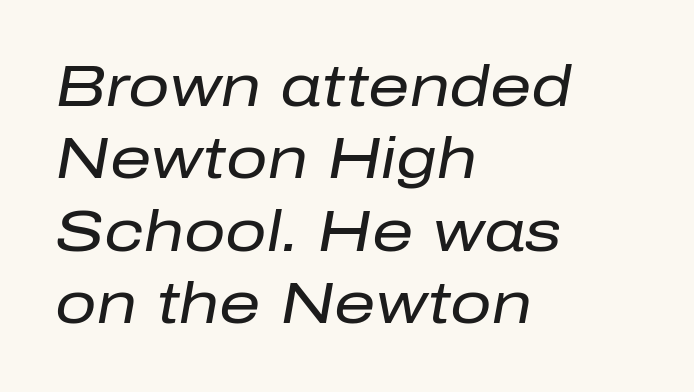
The image shows 58 px regular-weight type, italic (leaning right); set left-aligned, normal line spacing (1.25x), normal letter spacing, not underlined; low stroke contrast and a medium x-height.
